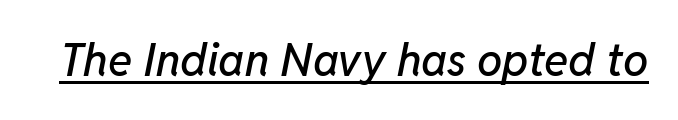
Q: Is the text italic (slanted)? A: Yes, it leans right by about 11 degrees.
Q: Is the text underlined? A: Yes.
Q: Is the spacing between letters normal or unusually wide? A: Normal.
Q: Width (condensed, normal, or wide)? A: Normal.
Q: Stroke contrast? A: Low.
Q: x-height? A: Medium.
Q: Monospaced? A: No.
